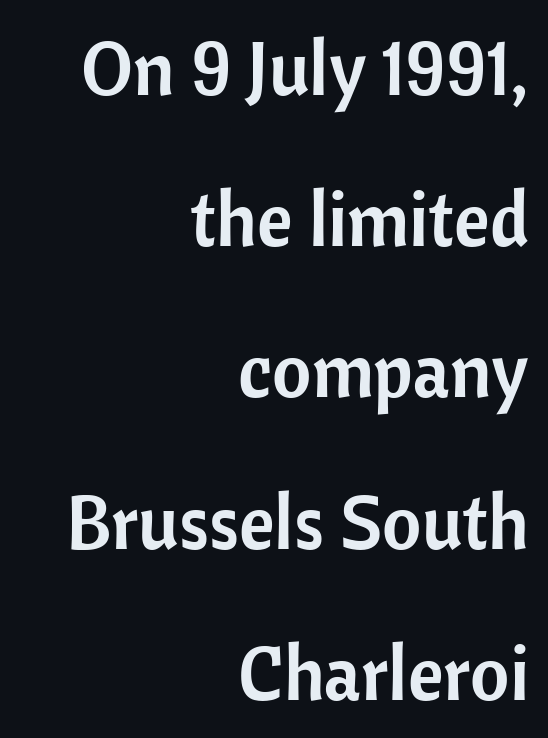
Tracking value appears to be zero — textbook default spacing. The glyphs are unaccompanied by any horizontal stroke below them. Each line ends at the same right margin while the left side varies. These lines stand farther apart than default settings would place them. These lines were composed using upright roman letters. Each letter keeps its own natural width here, so spacing adapts to shape.
